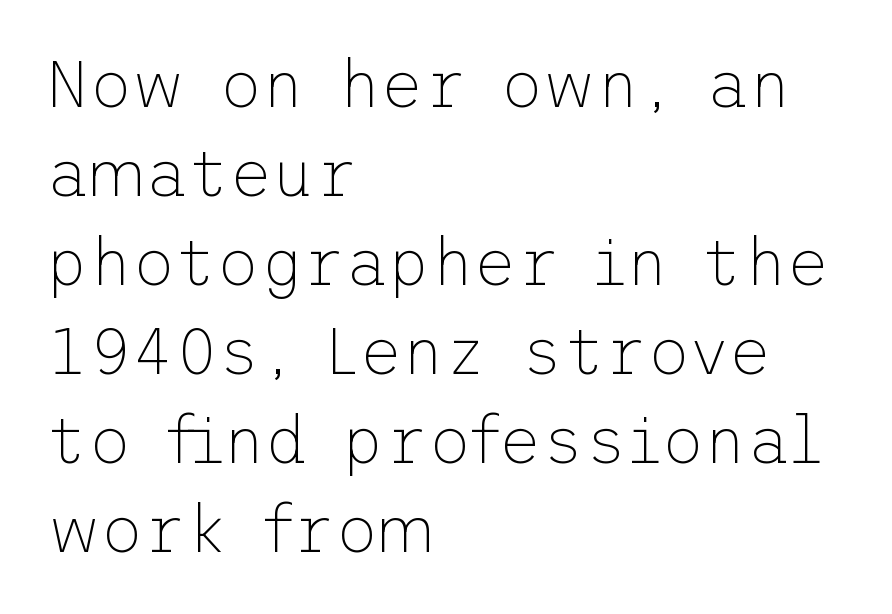
The specimen omits any rule beneath the text block's lines. Is the type heavy? It reads as light-to-regular instead. Look at the bottom of the vertical strokes: they stop flat, with no serifs. Each new line begins a customary step beneath the previous one.
